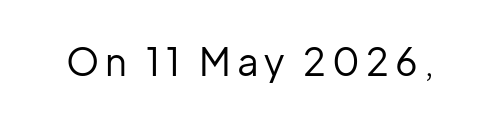
The image shows 38 px regular-weight sans-serif type, upright; set not underlined; low stroke contrast and a medium x-height.
